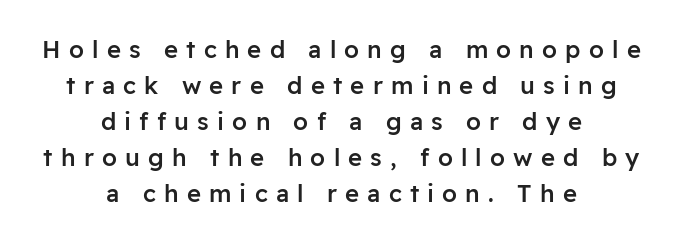
Q: Is the text bold? A: Semi-bold.
Q: Is the text italic (slanted)? A: No, it is upright.
Q: Is the text underlined? A: No.
Q: How is the paragraph aligned? A: Centered.
Q: Is the spacing between letters normal or unusually wide? A: Unusually wide.
Q: Is the spacing between lines tight, normal or loose? A: Normal.
